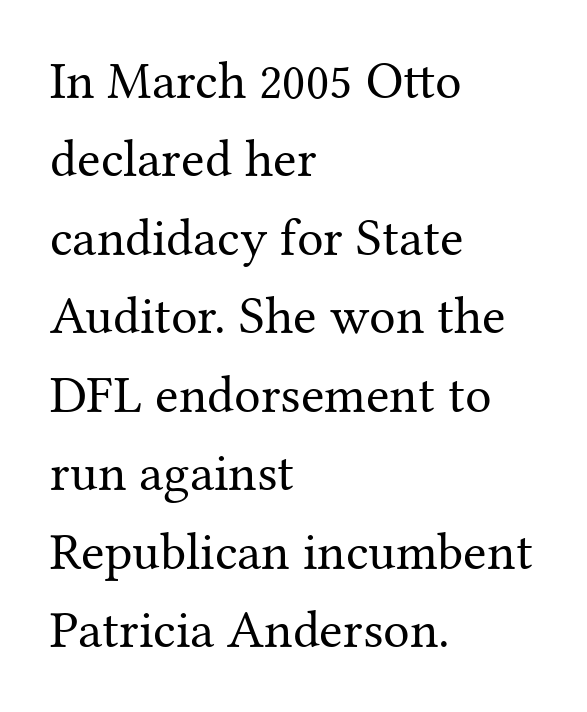
{"serif": "yes", "italic": "no", "bold": "no", "weight": "regular", "width": "normal", "stroke_contrast": "medium", "x_height": "medium", "monospaced": "no", "underline": "no", "align": "left", "line_spacing": "normal", "line_spacing_ratio": 1.48, "letter_spacing": "normal", "letter_spacing_em": 0.0, "glyph_px": 53}
